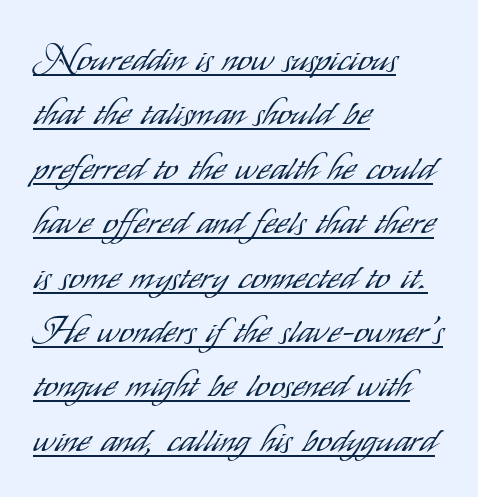
{"serif": "no", "bold": "no", "weight": "light", "width": "condensed", "stroke_contrast": "low", "x_height": "small", "monospaced": "no", "underline": "yes", "align": "left", "line_spacing": "normal", "line_spacing_ratio": 1.47, "letter_spacing": "normal", "letter_spacing_em": 0.0, "glyph_px": 37}
